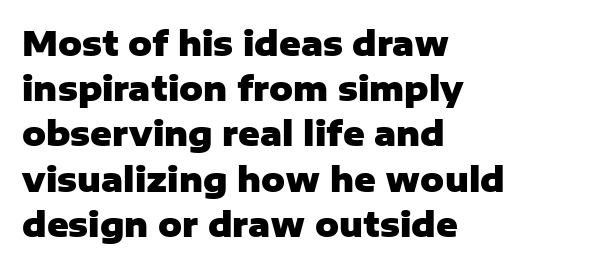
Q: Is the text bold? A: Yes.
Q: Is the text italic (slanted)? A: No, it is upright.
Q: Is the typeface a serif or a sans-serif typeface? A: Sans-serif.
Q: Is the text underlined? A: No.
Q: How is the paragraph aligned? A: Left-aligned.
Q: Is the spacing between letters normal or unusually wide? A: Normal.
Q: Is the spacing between lines tight, normal or loose? A: Normal.
Q: Width (condensed, normal, or wide)? A: Normal.
Q: Stroke contrast? A: Low.
Q: x-height? A: Medium.
Q: Monospaced? A: No.
